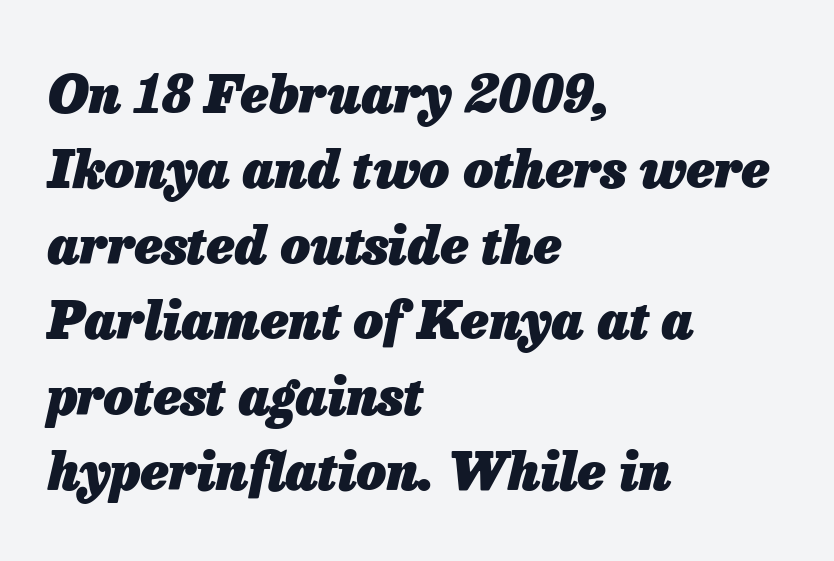
{"italic": "yes", "lean": "right", "slant_degrees": 13, "bold": "yes", "weight": "heavy", "width": "normal", "stroke_contrast": "low", "x_height": "medium", "monospaced": "no", "underline": "no", "align": "left", "line_spacing": "normal", "line_spacing_ratio": 1.45, "letter_spacing": "normal", "letter_spacing_em": 0.0, "glyph_px": 52}
